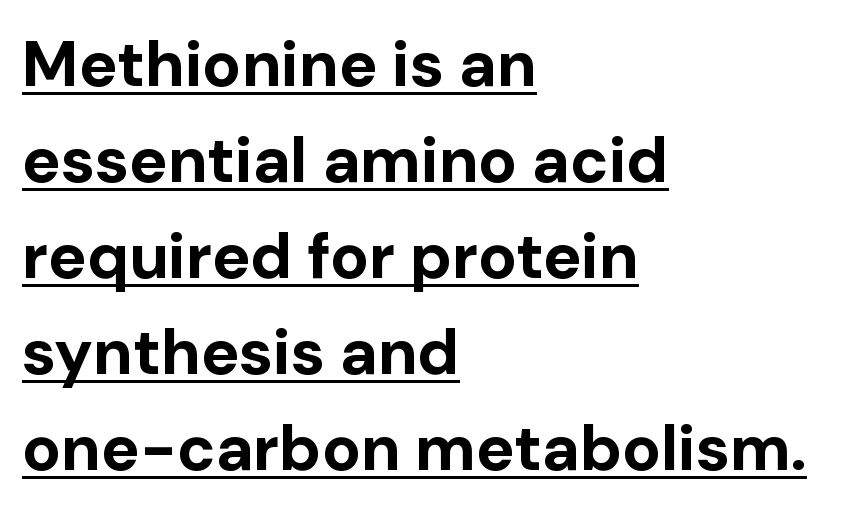
Q: Is the text bold? A: Yes.
Q: Is the text italic (slanted)? A: No, it is upright.
Q: Is the typeface a serif or a sans-serif typeface? A: Sans-serif.
Q: Is the text underlined? A: Yes.
Q: How is the paragraph aligned? A: Left-aligned.
Q: Is the spacing between letters normal or unusually wide? A: Normal.
Q: Is the spacing between lines tight, normal or loose? A: Normal.
Q: Width (condensed, normal, or wide)? A: Normal.
Q: Stroke contrast? A: Low.
Q: x-height? A: Medium.
Q: Monospaced? A: No.
